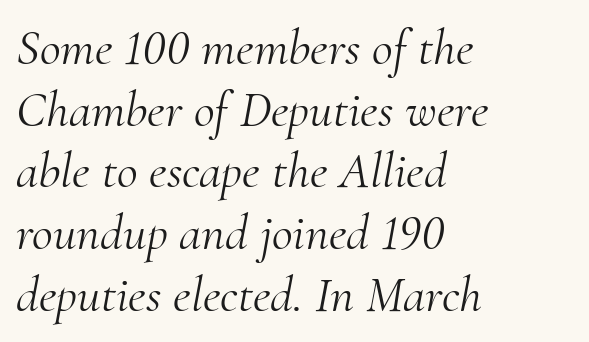
The image shows 51 px light serif type, italic (leaning right); set left-aligned, line spacing 1.21x, normal letter spacing, not underlined; medium stroke contrast and a small x-height.
